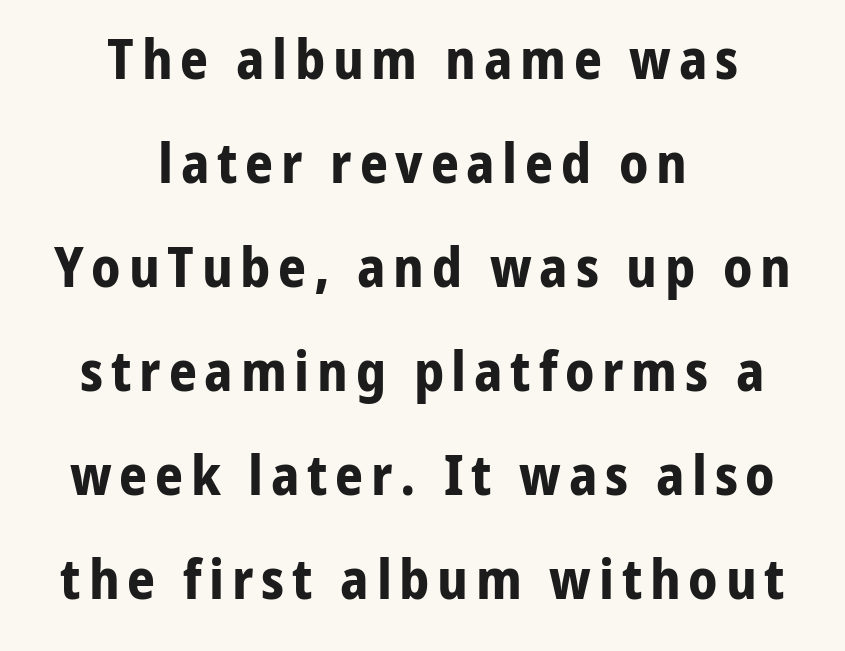
The image shows 55 px bold sans-serif type, upright; set centered, line spacing 1.89x, not underlined; low stroke contrast and a medium x-height.
